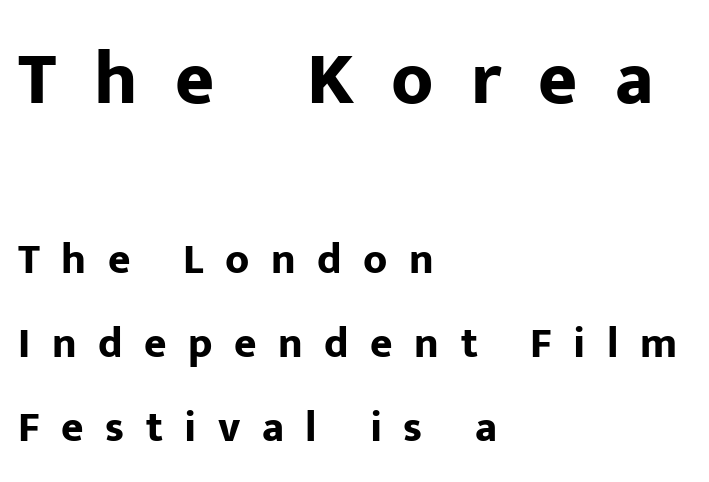
The image shows 75 px bold sans-serif type, upright; set left-aligned, loose line spacing (1.95x), unusually wide letter spacing (+0.5 em), not underlined; the first (top) block is 1.74x larger; low stroke contrast and a medium x-height.
